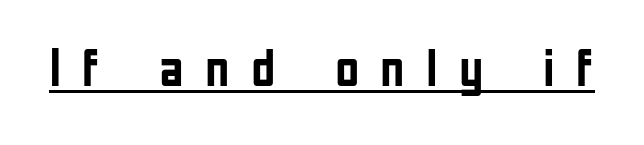
The image shows 53 px semibold, condensed sans-serif type, upright; set unusually wide letter spacing (+0.4 em), underlined; low stroke contrast and a medium x-height.
